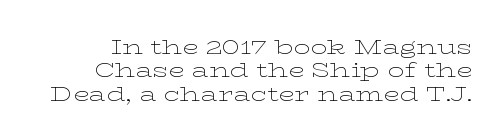
The image shows 21 px text type, upright; set tight line spacing (1.11x), normal letter spacing, not underlined.
